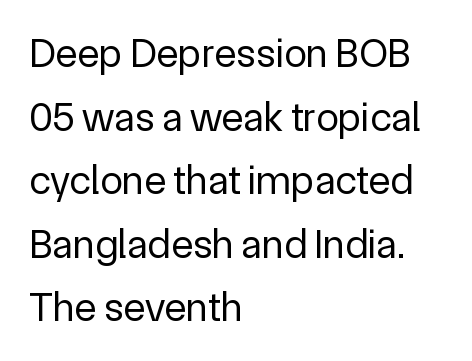
Unmarked baselines from the first word to the last. Horizontal alignment here is leftward, the default for most running prose. Short note: letters normally spaced. A typesetter would call this proportional, since set widths differ per character.
